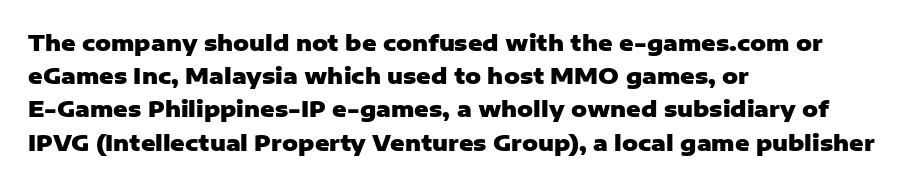
{"italic": "no", "bold": "yes", "underline": "no", "align": "left", "line_spacing": "normal", "line_spacing_ratio": 1.51, "letter_spacing": "normal", "letter_spacing_em": 0.0, "glyph_px": 22}
